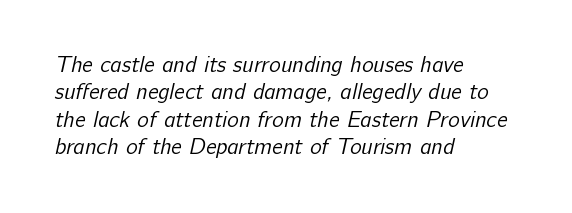
Does extra space separate the letters? No, they use regular spacing. Is the stroke heavy? The answer is a plain regular-or-lighter. Descenders are the only things crossing below the line. The paragraph shown leans on its left margin.
